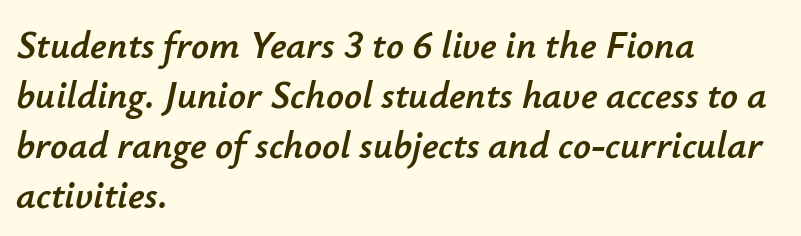
Q: Is the text italic (slanted)? A: Yes, it leans right by about 12 degrees.
Q: Is the text underlined? A: No.
Q: How is the paragraph aligned? A: Left-aligned.
Q: Is the spacing between letters normal or unusually wide? A: Normal.
Q: Is the spacing between lines tight, normal or loose? A: Normal.
Q: Width (condensed, normal, or wide)? A: Normal.
Q: Stroke contrast? A: Low.
Q: x-height? A: Small.
Q: Monospaced? A: No.
